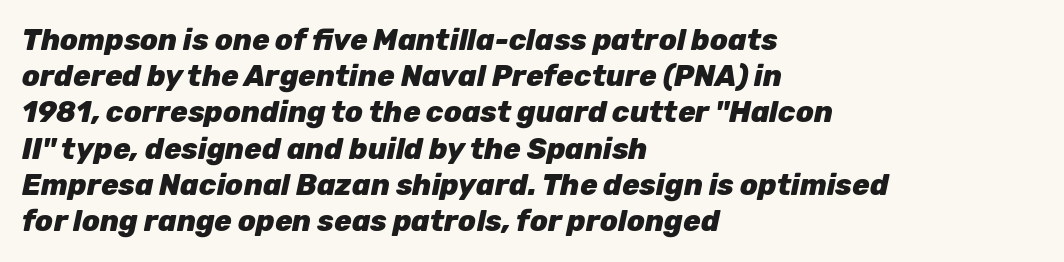
The image shows 29 px heavy type, italic (leaning right); set left-aligned, normal line spacing (1.25x), normal letter spacing, not underlined; low stroke contrast and a medium x-height.
